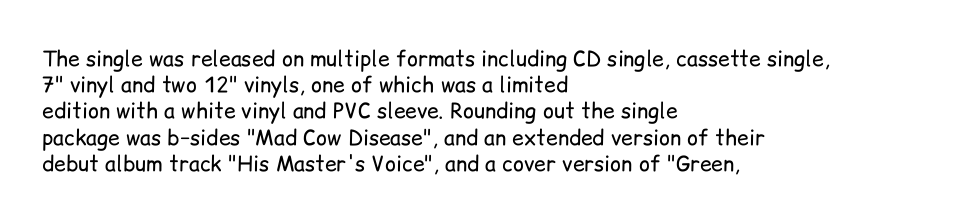
Q: Is the text bold? A: No.
Q: Is the text italic (slanted)? A: No, it is upright.
Q: Is the text underlined? A: No.
Q: How is the paragraph aligned? A: Left-aligned.
Q: Is the spacing between letters normal or unusually wide? A: Normal.
Q: Is the spacing between lines tight, normal or loose? A: Normal.
